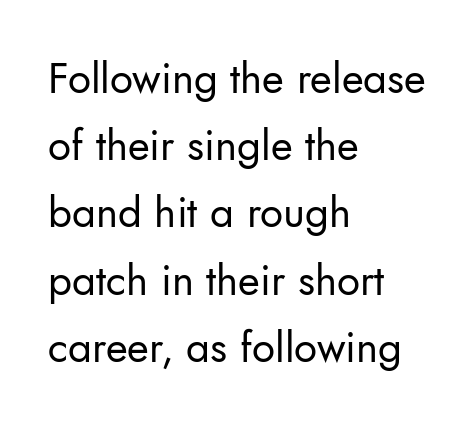
{"serif": "no", "italic": "no", "bold": "no", "weight": "regular", "width": "normal", "stroke_contrast": "low", "x_height": "small", "monospaced": "no", "underline": "no", "align": "left", "line_spacing": "normal", "line_spacing_ratio": 1.6, "letter_spacing": "normal", "letter_spacing_em": 0.0, "glyph_px": 42}
